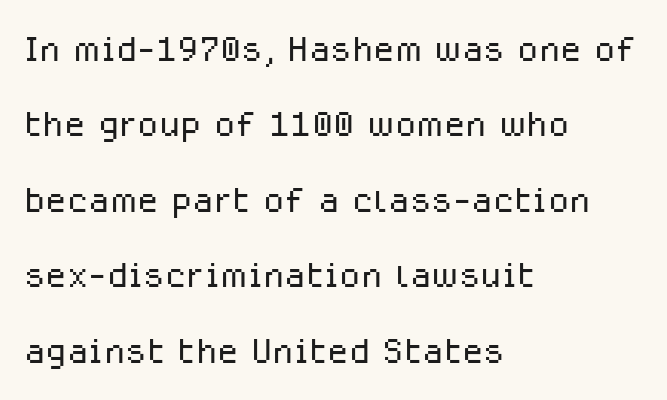
The image shows 49 px light sans-serif type, upright; set left-aligned, normal line spacing (1.54x), normal letter spacing, not underlined; low stroke contrast and a medium x-height.
